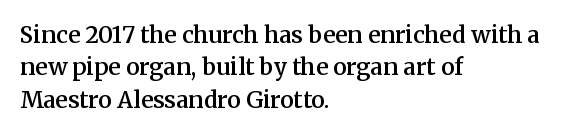
The image shows 23 px text type, upright; set left-aligned, normal line spacing (1.41x), normal letter spacing, not underlined.
